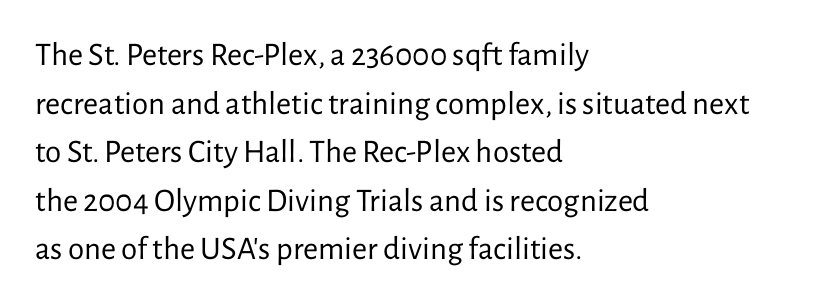
Q: Is the text bold? A: No.
Q: Is the text italic (slanted)? A: No, it is upright.
Q: Is the typeface a serif or a sans-serif typeface? A: Sans-serif.
Q: Is the text underlined? A: No.
Q: How is the paragraph aligned? A: Left-aligned.
Q: Is the spacing between letters normal or unusually wide? A: Normal.
Q: Is the spacing between lines tight, normal or loose? A: Normal.
Q: Width (condensed, normal, or wide)? A: Normal.
Q: Stroke contrast? A: Low.
Q: x-height? A: Medium.
Q: Monospaced? A: No.
